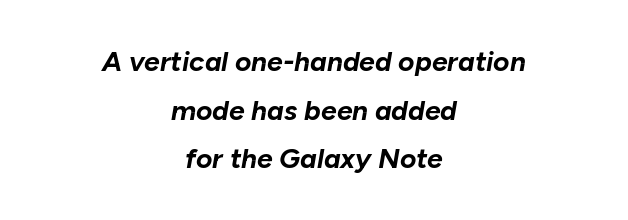
{"italic": "yes", "lean": "right", "slant_degrees": 10, "bold": "yes", "weight": "bold", "width": "normal", "stroke_contrast": "low", "x_height": "medium", "monospaced": "no", "underline": "no", "align": "center", "line_spacing_ratio": 1.74, "letter_spacing": "normal", "letter_spacing_em": 0.0, "glyph_px": 28}
